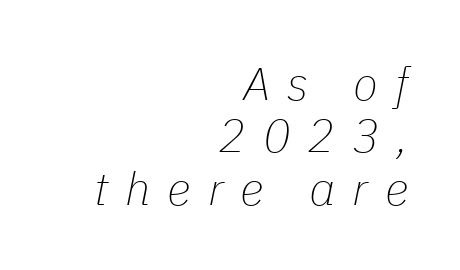
Q: Is the text bold? A: No.
Q: Is the text italic (slanted)? A: Yes, it leans right by about 11 degrees.
Q: Is the text underlined? A: No.
Q: How is the paragraph aligned? A: Right-aligned.
Q: Is the spacing between letters normal or unusually wide? A: Unusually wide.
Q: Is the spacing between lines tight, normal or loose? A: Tight.
Q: Width (condensed, normal, or wide)? A: Normal.
Q: Stroke contrast? A: Low.
Q: x-height? A: Medium.
Q: Monospaced? A: No.
